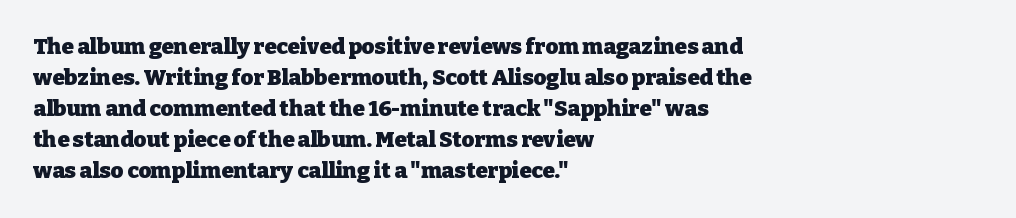
{"italic": "no", "bold": "yes", "underline": "no", "align": "left", "line_spacing": "normal", "line_spacing_ratio": 1.41, "letter_spacing": "normal", "letter_spacing_em": 0.0, "glyph_px": 22}
